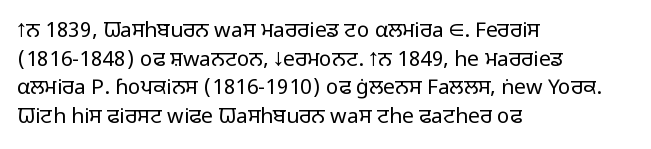
Q: Is the text bold? A: No.
Q: Is the text italic (slanted)? A: No, it is upright.
Q: Is the text underlined? A: No.
Q: How is the paragraph aligned? A: Left-aligned.
Q: Is the spacing between letters normal or unusually wide? A: Normal.
Q: Is the spacing between lines tight, normal or loose? A: Normal.
